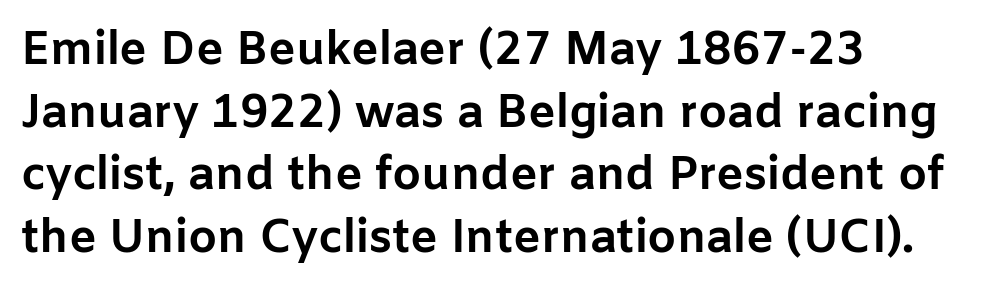
The image shows 46 px bold sans-serif type, upright; set left-aligned, normal line spacing (1.36x), normal letter spacing, not underlined; low stroke contrast and a medium x-height.
